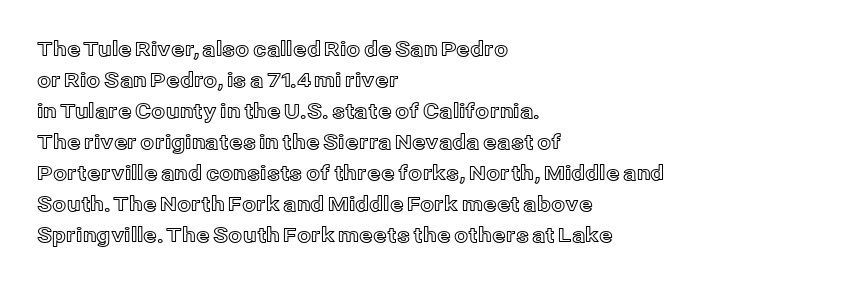
{"italic": "no", "underline": "no", "align": "left", "line_spacing": "normal", "line_spacing_ratio": 1.55, "letter_spacing": "normal", "letter_spacing_em": 0.0, "glyph_px": 20}
